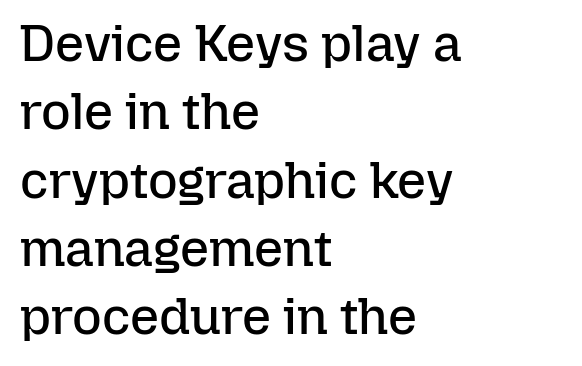
The font sits on the lighter half of the weight spectrum, regular included. Do the letters lean? They stand straight. Any mark beneath the type? The region is blank. There is no visible air inserted between adjacent glyphs. Caption: multi-line text, flush left, ragged right. Character widths vary here, with narrow letters taking less room than wide ones.
